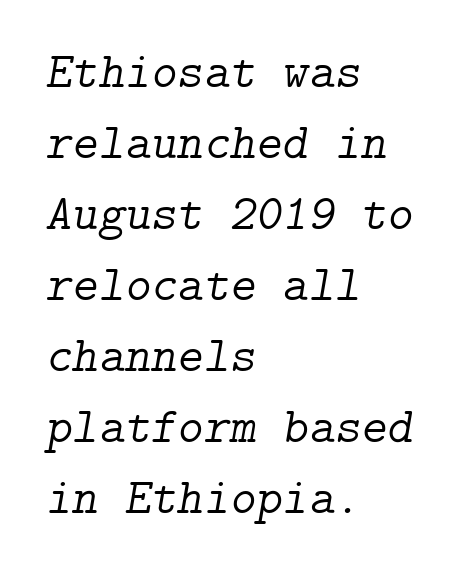
The text block is weighted toward the left margin, trailing off unevenly rightward. Honestly, there is no underline to notice here at all. Letter spacing: default. Regular leading. Is this a sans? No — the strokes have serifs. The letterforms sit at book weight or below.
